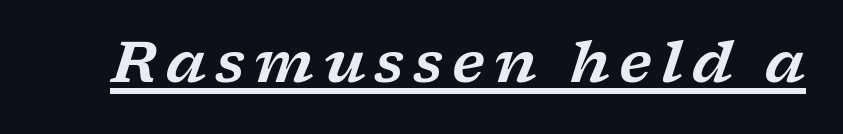
{"serif": "yes", "italic": "yes", "lean": "right", "slant_degrees": 17, "width": "wide", "stroke_contrast": "low", "x_height": "medium", "monospaced": "no", "underline": "yes", "glyph_px": 57}
